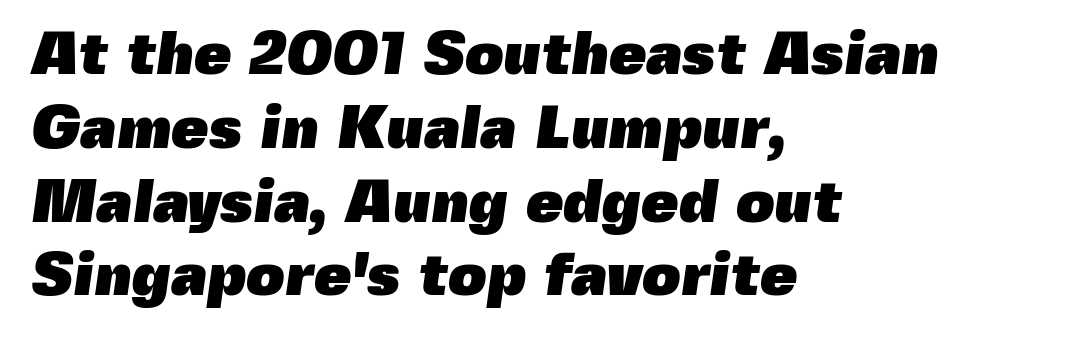
The image shows 60 px heavy sans-serif type; set left-aligned, line spacing 1.23x, normal letter spacing, not underlined; a medium x-height.
